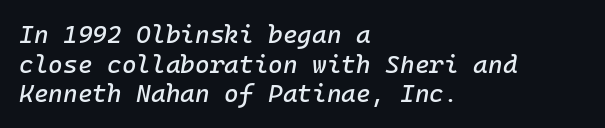
Lines of text with bare space underneath. Observe the lean: these are italic letterforms. The letters sit at their default tracking, neither squeezed nor spread. This rendering uses left alignment, leaving the right contour irregular.
